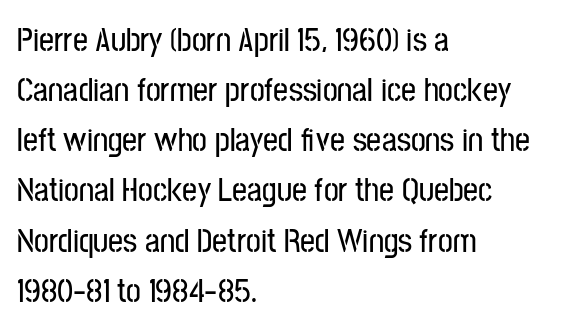
Q: Is the text italic (slanted)? A: No, it is upright.
Q: Is the typeface a serif or a sans-serif typeface? A: Sans-serif.
Q: Is the text underlined? A: No.
Q: How is the paragraph aligned? A: Left-aligned.
Q: Is the spacing between letters normal or unusually wide? A: Normal.
Q: Is the spacing between lines tight, normal or loose? A: Normal.
Q: Width (condensed, normal, or wide)? A: Condensed.
Q: Stroke contrast? A: Low.
Q: x-height? A: Medium.
Q: Monospaced? A: No.
